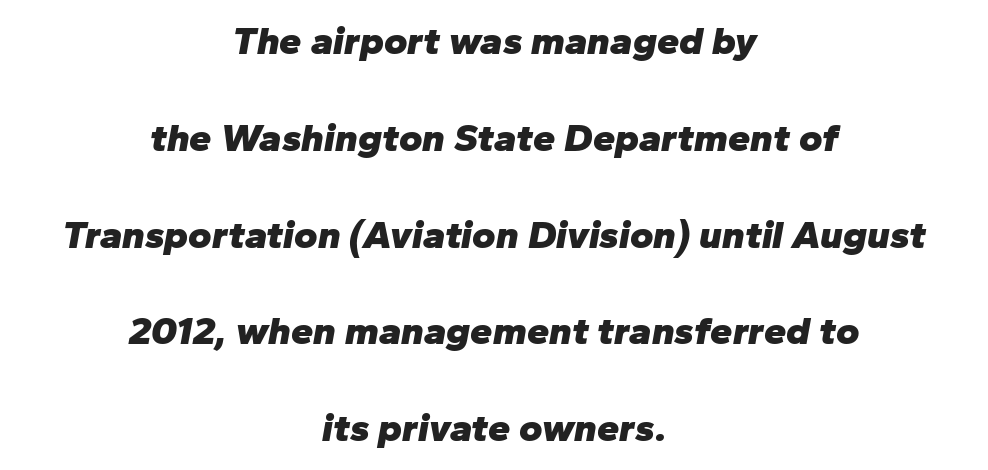
{"italic": "yes", "lean": "right", "slant_degrees": 10, "bold": "yes", "weight": "heavy", "width": "normal", "stroke_contrast": "low", "x_height": "medium", "monospaced": "no", "underline": "no", "align": "center", "line_spacing": "loose", "line_spacing_ratio": 2.42, "letter_spacing": "normal", "letter_spacing_em": 0.0, "glyph_px": 40}
